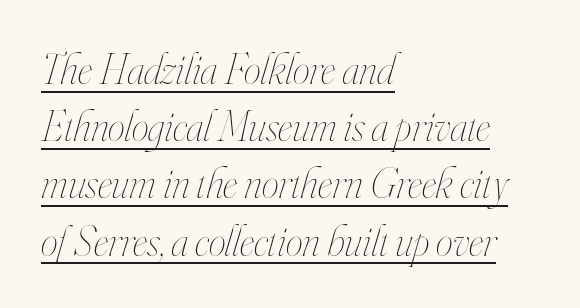
{"italic": "yes", "lean": "right", "slant_degrees": 16, "bold": "no", "weight": "thin", "width": "condensed", "stroke_contrast": "high", "x_height": "small", "monospaced": "no", "underline": "yes", "align": "left", "line_spacing": "normal", "line_spacing_ratio": 1.33, "letter_spacing": "normal", "letter_spacing_em": 0.0, "glyph_px": 43}
